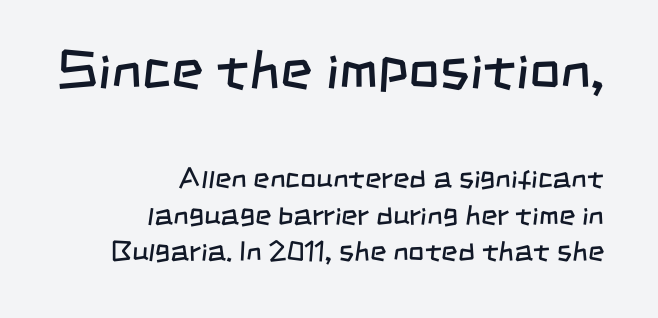
{"serif": "no", "bold": "no", "weight": "regular", "width": "condensed", "stroke_contrast": "low", "x_height": "large", "monospaced": "no", "underline": "no", "align": "right", "line_spacing": "normal", "line_spacing_ratio": 1.31, "letter_spacing": "normal", "letter_spacing_em": 0.0, "larger_block": "first", "size_ratio": 1.96, "glyph_px": 55}
